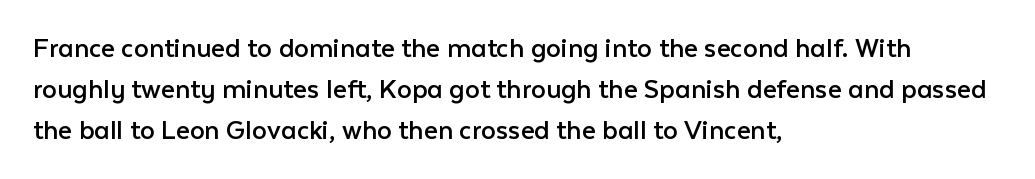
Characters remain perfectly vertical along every line. Stem width sits at or under what a default text font uses. Only glyphs here, with clear space below each row. The vertical gap from one line to the next is medium. Each letter keeps its own natural width here, so spacing adapts to shape.
